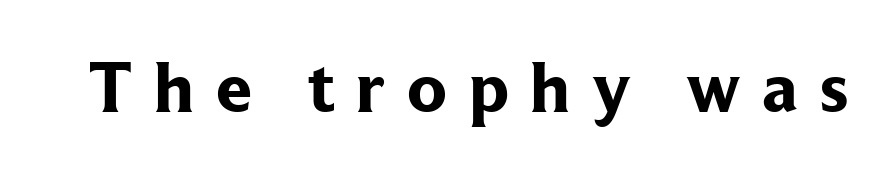
A dark, heavy texture on the line: the type is bold. Characters follow at a spacing far wider than the type designer built in. Spacing verdict: proportional, widths tailored to each character. In terms of letterform style, serifs are clearly present. Decoration check: the copy has no underline. Every character sits straight up, as roman type does.
